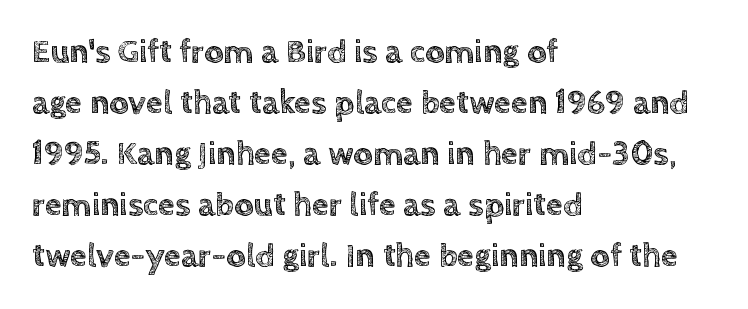
The image shows 34 px text type, upright; set left-aligned, normal line spacing (1.5x), normal letter spacing, not underlined; a large x-height.
